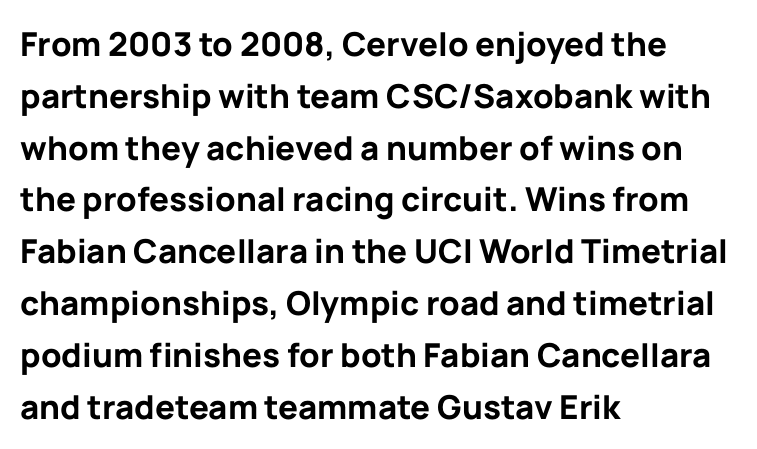
{"serif": "no", "italic": "no", "bold": "yes", "weight": "bold", "width": "normal", "stroke_contrast": "low", "x_height": "medium", "monospaced": "no", "underline": "no", "align": "left", "line_spacing": "normal", "line_spacing_ratio": 1.57, "letter_spacing": "normal", "letter_spacing_em": 0.0, "glyph_px": 33}
